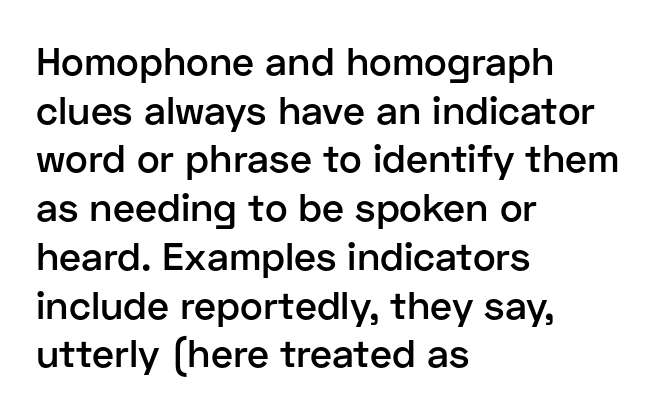
Decoration check: the copy has no underline. You can tell from the bare stems that sans-serif type was used. Typesetter's note: demi weight, one step under bold. It's the straight-up-and-down kind of type. The rendering anchors every line to the left-hand side.
